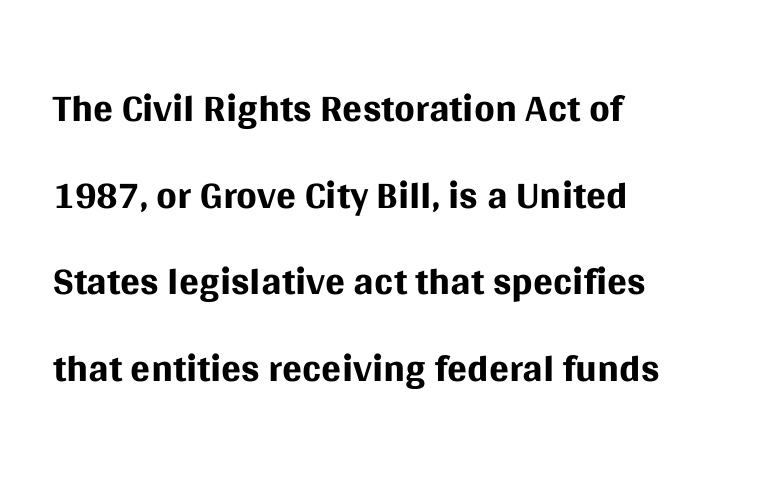
The image shows 59 px regular-weight sans-serif type, upright; set left-aligned, normal line spacing (1.47x), normal letter spacing, not underlined; medium stroke contrast and a large x-height.
